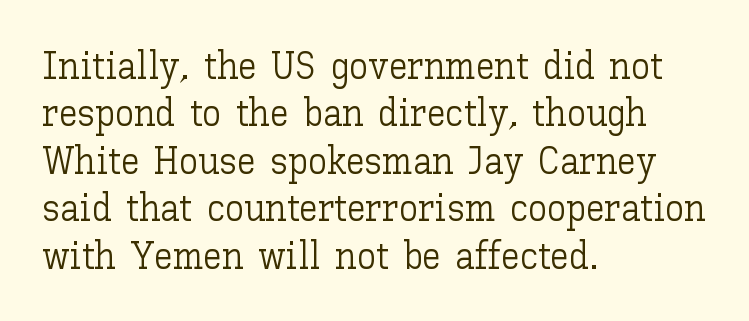
The image shows 38 px light type, upright; set left-aligned, normal line spacing (1.25x), normal letter spacing, not underlined; low stroke contrast and a medium x-height.
